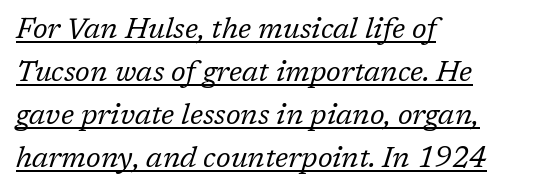
The image shows 29 px regular-weight serif type, italic (leaning right); set left-aligned, normal line spacing (1.48x), normal letter spacing, underlined; low stroke contrast and a medium x-height.
